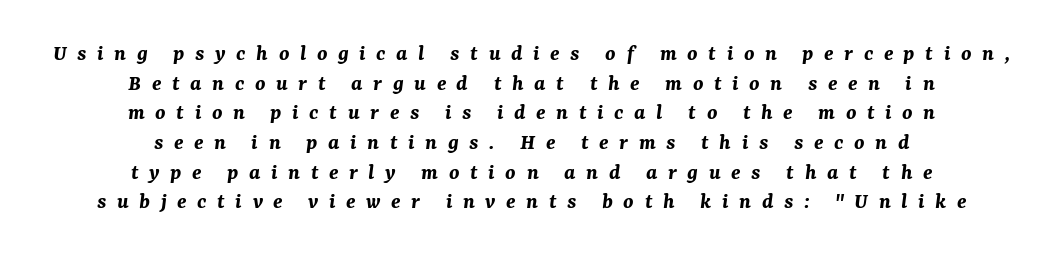
Beneath every word, the page is bare. Horizontal bands of white between lines are of average thickness. The typesetter chose a symmetrical, centered arrangement here. The tracking jumps out immediately: characters are airy and widely separated. The specimen reads as italic at a glance.
